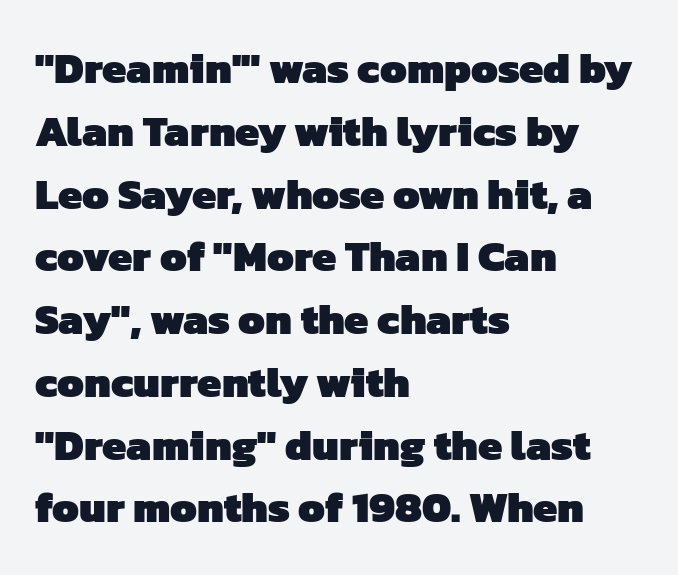
{"serif": "no", "bold": "yes", "weight": "heavy", "width": "normal", "stroke_contrast": "low", "x_height": "medium", "monospaced": "no", "underline": "no", "align": "left", "line_spacing": "normal", "line_spacing_ratio": 1.46, "letter_spacing": "normal", "letter_spacing_em": 0.0, "glyph_px": 43}
